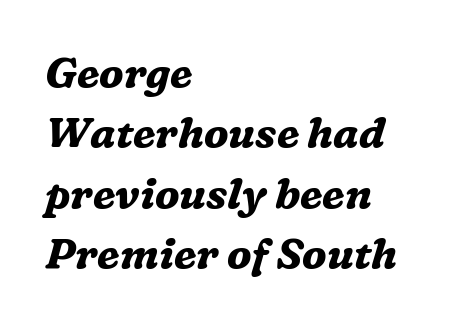
Line starts are locked; line ends wander. Designer's note — italics engaged. The rows are spaced the way most documents space them. Standard letterfit; no display-style spreading of the glyphs.
